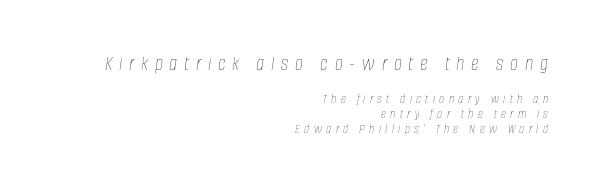
A student would call this right alignment; a typographer would say flush right, rag left. Notice how descenders almost collide with the ascenders below — that's tight leading. The letterforms stand isolated, each surrounded by extra space. Designer's note — italics engaged. Decoration check: the copy has no underline. The letterforms sit at book weight or below.
